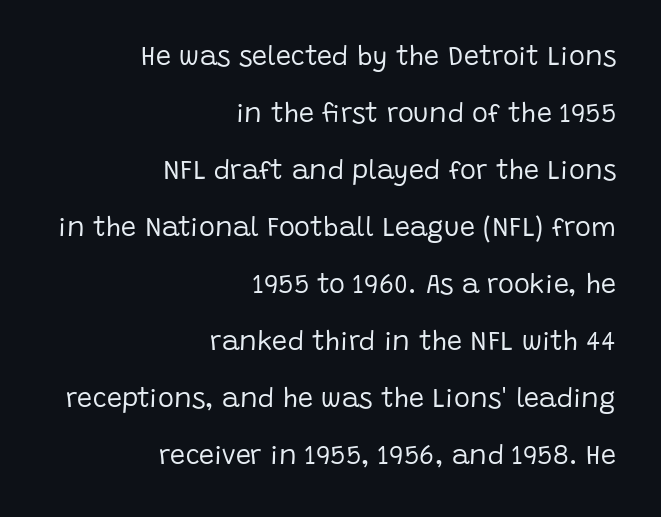
The image shows 27 px text type, upright; set right-aligned, loose line spacing (2.11x), normal letter spacing, not underlined.
